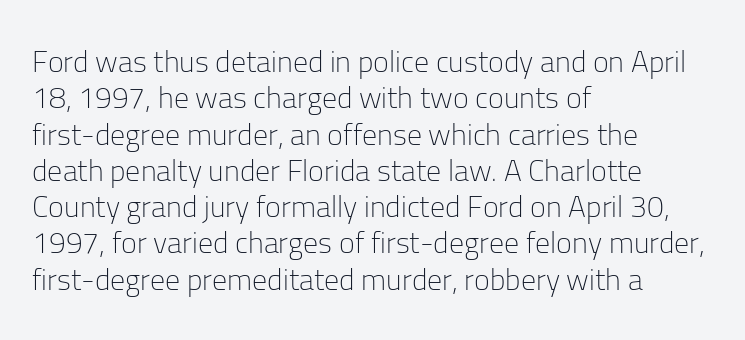
Q: Is the text bold? A: No.
Q: Is the text italic (slanted)? A: No, it is upright.
Q: Is the typeface a serif or a sans-serif typeface? A: Sans-serif.
Q: Is the text underlined? A: No.
Q: How is the paragraph aligned? A: Left-aligned.
Q: Is the spacing between letters normal or unusually wide? A: Normal.
Q: Width (condensed, normal, or wide)? A: Normal.
Q: Stroke contrast? A: Low.
Q: x-height? A: Medium.
Q: Monospaced? A: No.
